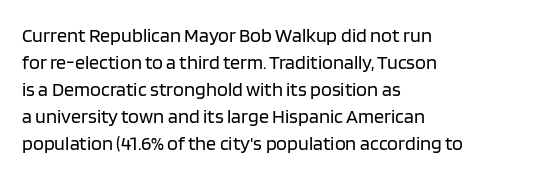
The image shows 20 px text type, upright; set left-aligned, normal line spacing (1.35x), normal letter spacing, not underlined.
